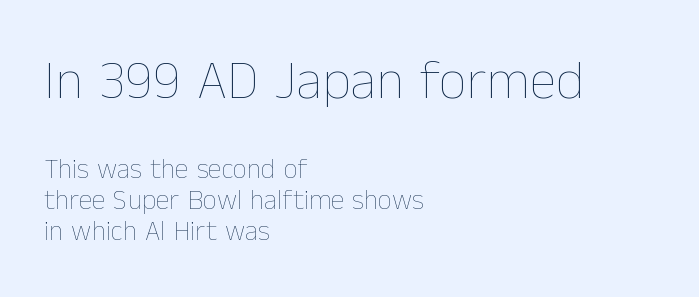
Q: Is the text bold? A: No.
Q: Is the text italic (slanted)? A: No, it is upright.
Q: Is the text underlined? A: No.
Q: How is the paragraph aligned? A: Left-aligned.
Q: Is the spacing between letters normal or unusually wide? A: Normal.
Q: Is the spacing between lines tight, normal or loose? A: Tight.
Q: Which block of text is set in a larger size, the first (top) or the second (bottom)? A: The first (top) one.
Q: Width (condensed, normal, or wide)? A: Normal.
Q: Stroke contrast? A: Low.
Q: x-height? A: Medium.
Q: Monospaced? A: No.
